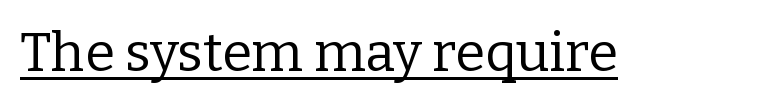
{"serif": "yes", "italic": "no", "bold": "no", "weight": "regular", "width": "normal", "stroke_contrast": "low", "x_height": "medium", "monospaced": "no", "underline": "yes", "letter_spacing": "normal", "letter_spacing_em": 0.0, "glyph_px": 54}
